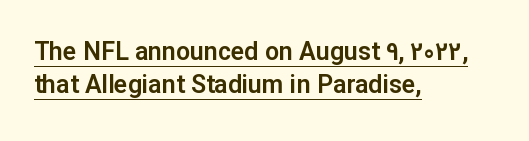
Q: Is the text italic (slanted)? A: No, it is upright.
Q: Is the text underlined? A: Yes.
Q: How is the paragraph aligned? A: Left-aligned.
Q: Is the spacing between letters normal or unusually wide? A: Normal.
Q: Is the spacing between lines tight, normal or loose? A: Normal.
